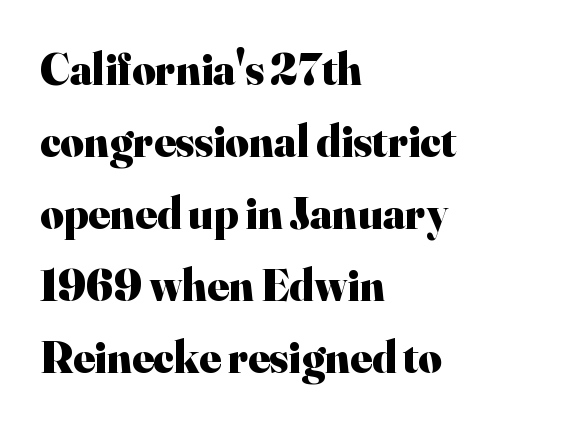
{"serif": "yes", "italic": "no", "bold": "yes", "weight": "heavy", "width": "normal", "stroke_contrast": "high", "x_height": "small", "monospaced": "no", "underline": "no", "align": "left", "line_spacing": "normal", "line_spacing_ratio": 1.6, "letter_spacing": "normal", "letter_spacing_em": 0.0, "glyph_px": 45}
